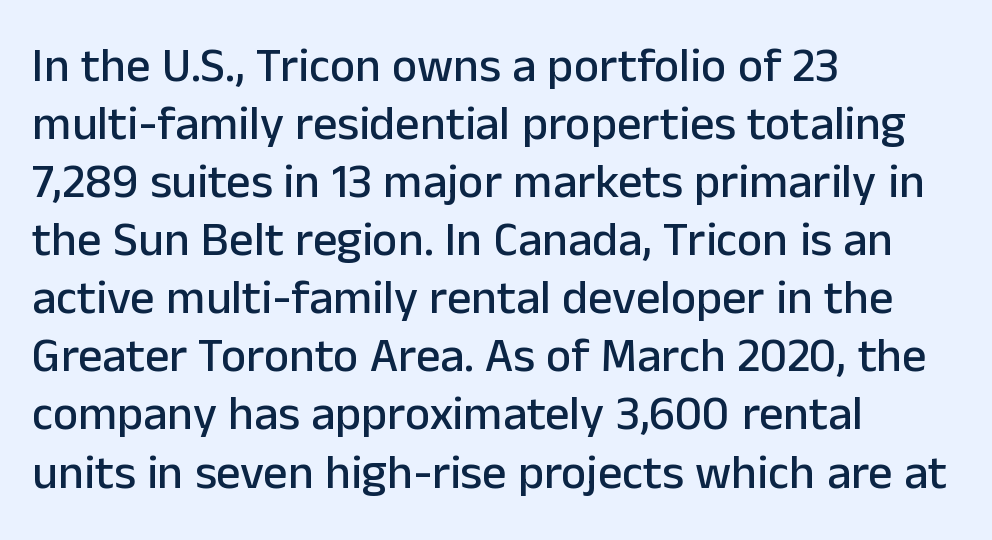
Ordinary non-slanted type is in use. Letterform terminals end flat and unadorned throughout the passage. The passage shown is typed in a proportional face where columns would drift. Here the glyphs are tracked normally, forming tight word shapes. Only glyphs here, with clear space below each row.
